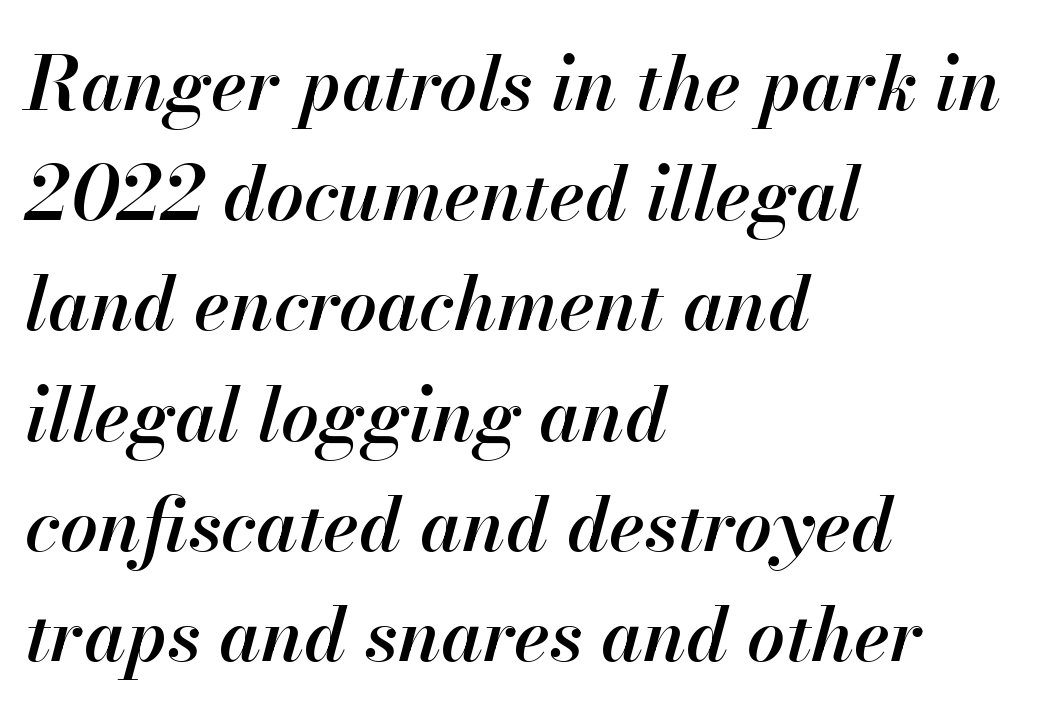
Emphasis by weight is partial: semibold. Does the lettering tilt? It does — this is italic. This sample keeps an unexceptional amount of space between lines. The rag falls on the right side of this text block. Observe the ordinary spacing: letters are neighbours, not strangers. The string is rendered with underlining switched off.
